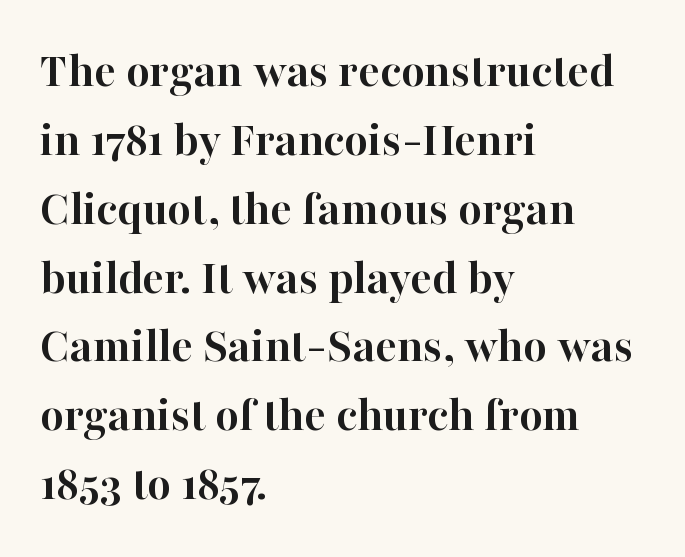
{"serif": "yes", "italic": "no", "bold": "yes", "weight": "semibold", "width": "normal", "stroke_contrast": "high", "x_height": "medium", "monospaced": "no", "underline": "no", "align": "left", "line_spacing": "normal", "line_spacing_ratio": 1.35, "letter_spacing": "normal", "letter_spacing_em": 0.0, "glyph_px": 51}
